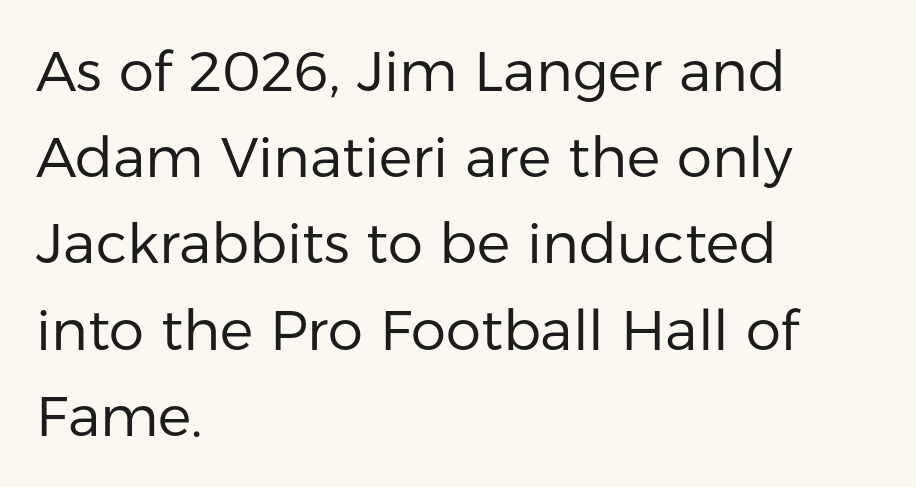
Weight class: somewhere from thin through regular. The zone under the glyphs is completely vacant. The type family on display is of the sans-serif kind. You could call the tracking neutral — neither tight nor loose. The rendering uses natural spacing where letterforms have individual widths.
